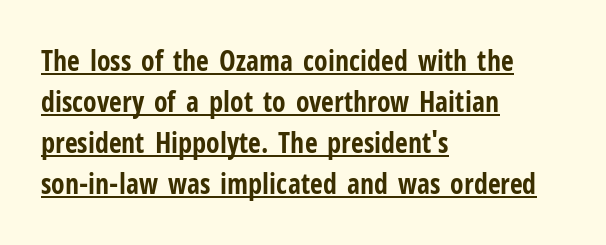
The image shows 28 px bold, condensed sans-serif type, upright; set left-aligned, normal line spacing (1.47x), normal letter spacing, underlined; low stroke contrast and a medium x-height.
